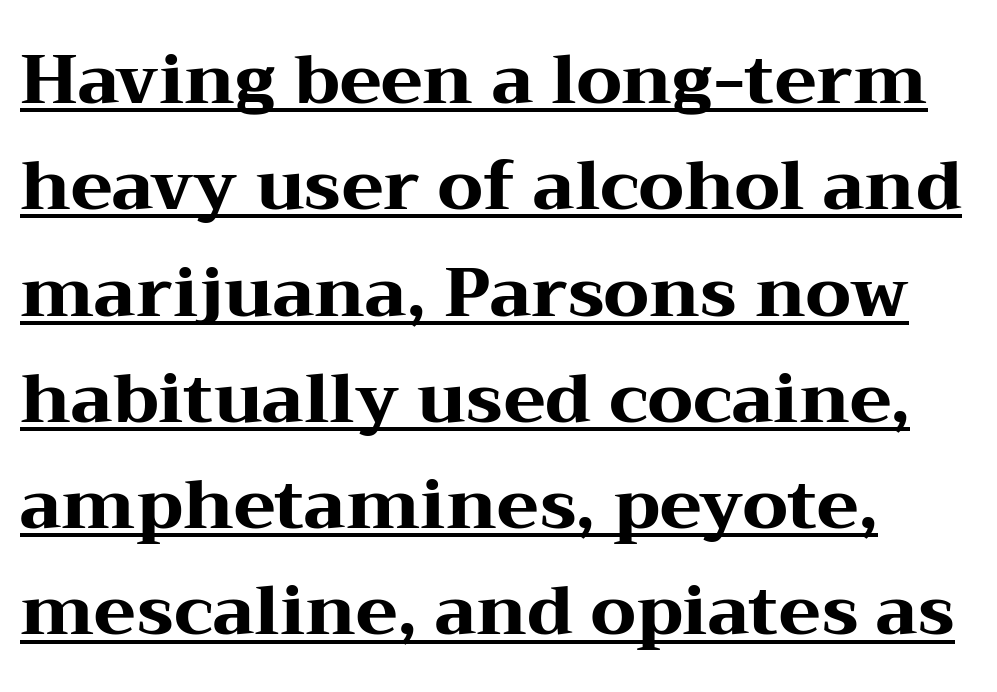
{"serif": "yes", "italic": "no", "bold": "yes", "weight": "heavy", "width": "wide", "stroke_contrast": "medium", "x_height": "medium", "monospaced": "no", "underline": "yes", "align": "left", "line_spacing": "normal", "line_spacing_ratio": 1.54, "letter_spacing": "normal", "letter_spacing_em": 0.0, "glyph_px": 69}
